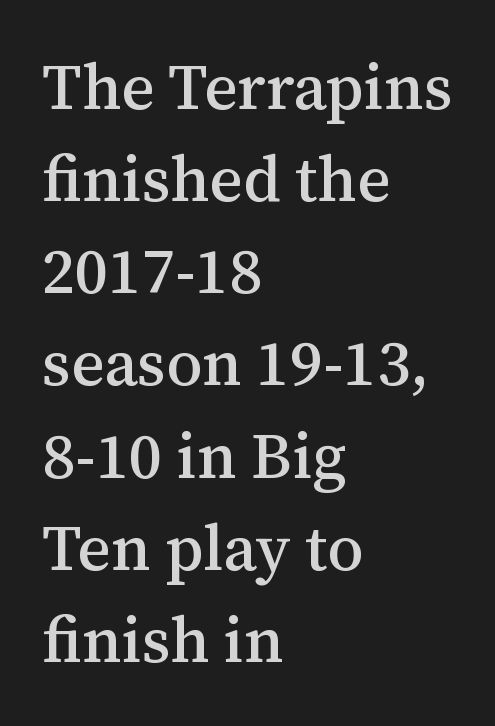
Q: Is the text italic (slanted)? A: No, it is upright.
Q: Is the typeface a serif or a sans-serif typeface? A: Serif.
Q: Is the text underlined? A: No.
Q: How is the paragraph aligned? A: Left-aligned.
Q: Is the spacing between letters normal or unusually wide? A: Normal.
Q: Is the spacing between lines tight, normal or loose? A: Normal.
Q: Width (condensed, normal, or wide)? A: Normal.
Q: Stroke contrast? A: Medium.
Q: x-height? A: Medium.
Q: Monospaced? A: No.
